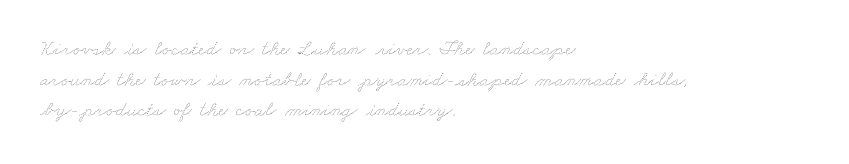
Q: Is the text bold? A: No.
Q: Is the text underlined? A: No.
Q: How is the paragraph aligned? A: Left-aligned.
Q: Is the spacing between letters normal or unusually wide? A: Normal.
Q: Is the spacing between lines tight, normal or loose? A: Normal.
